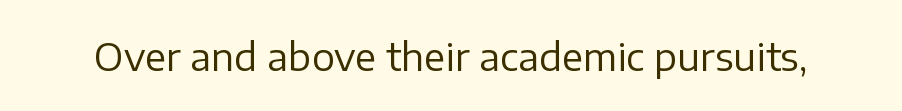
{"serif": "no", "italic": "no", "bold": "no", "weight": "regular", "width": "normal", "stroke_contrast": "low", "x_height": "medium", "monospaced": "no", "underline": "no", "letter_spacing": "normal", "letter_spacing_em": 0.0, "glyph_px": 38}
